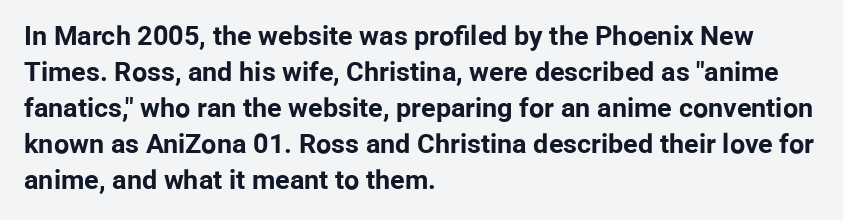
The image shows 27 px bold type, upright; set left-aligned, normal line spacing (1.33x), normal letter spacing, not underlined.
